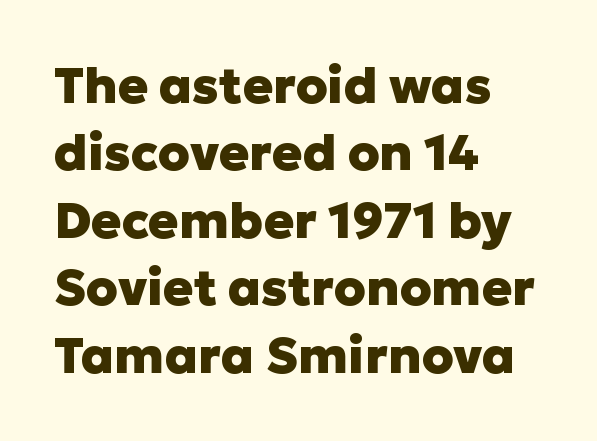
{"serif": "no", "italic": "no", "bold": "yes", "weight": "heavy", "width": "normal", "stroke_contrast": "low", "x_height": "medium", "monospaced": "no", "underline": "no", "align": "left", "line_spacing": "normal", "line_spacing_ratio": 1.35, "letter_spacing": "normal", "letter_spacing_em": 0.0, "glyph_px": 50}
